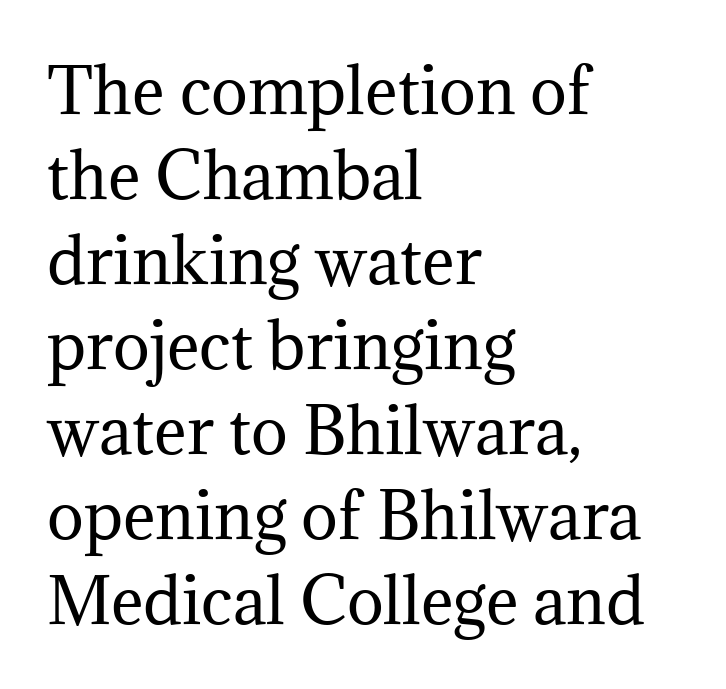
The image shows 62 px regular-weight serif type, upright; set left-aligned, normal line spacing (1.37x), normal letter spacing, not underlined; medium stroke contrast and a medium x-height.
